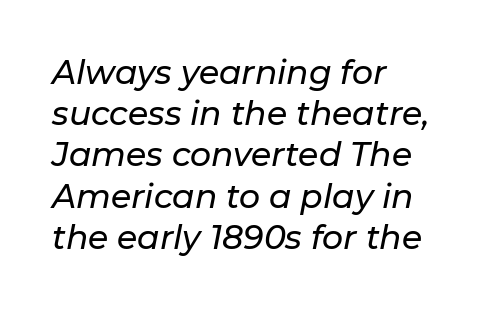
Regular leading. The passage shown is typed in a proportional face where columns would drift. Anything drawn beneath the words? Only blank space. Layout note: lines flush left. How are the letters spaced? Ordinarily, with no added tracking. Notice how the stems are inclined rather than vertical — that's the hallmark of italics.
